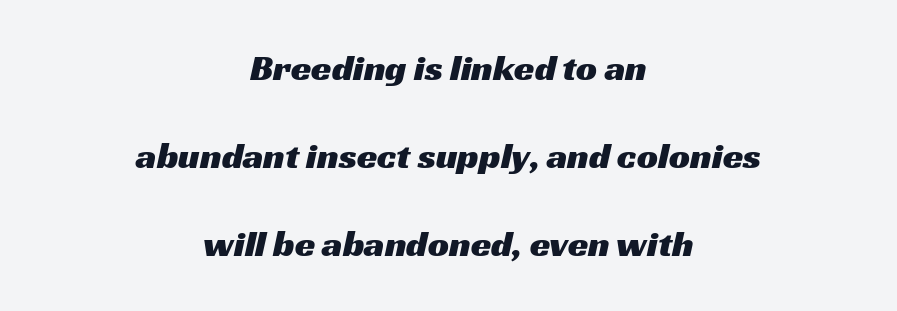
The image shows 37 px wide sans-serif type; set centered, loose line spacing (2.38x), normal letter spacing, not underlined; medium stroke contrast and a medium x-height.
